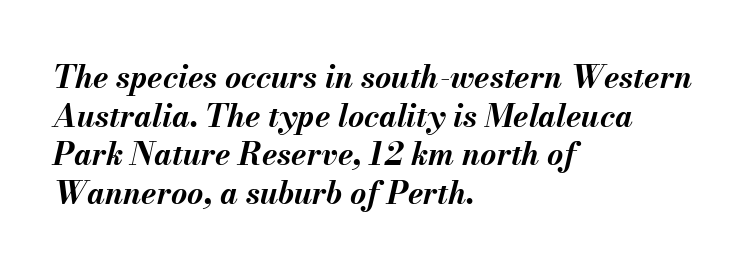
{"italic": "yes", "lean": "right", "slant_degrees": 13, "bold": "yes", "weight": "bold", "width": "normal", "stroke_contrast": "medium", "x_height": "small", "monospaced": "no", "underline": "no", "align": "left", "line_spacing": "normal", "line_spacing_ratio": 1.25, "letter_spacing": "normal", "letter_spacing_em": 0.0, "glyph_px": 31}
